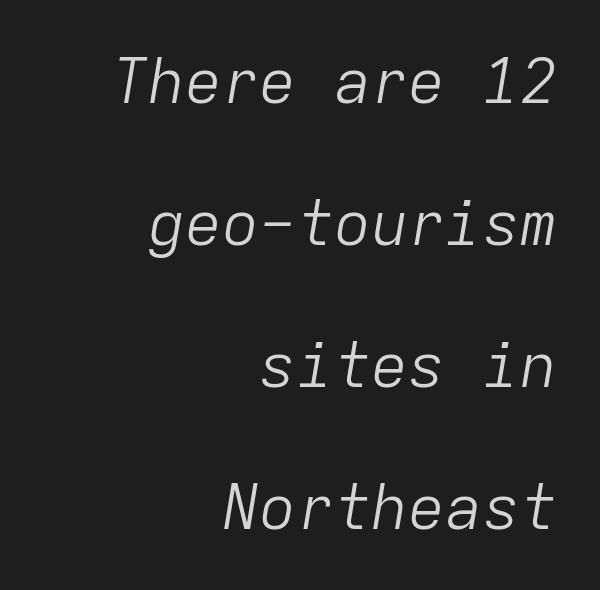
Slanted lettering throughout. No heavy texture on the line: the type isn't bold. The passage shown is typed in a monospace face where columns stay perfectly aligned. Lines of text with bare space underneath. The paragraph shown leans on its right margin. Is there much room between lines? Yes — plenty of vertical air separates them.
